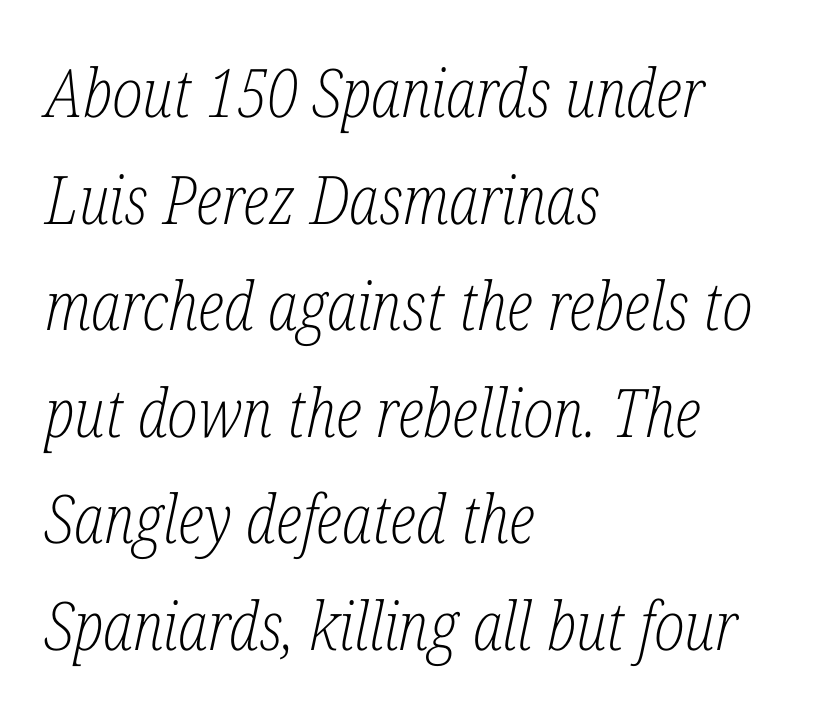
The image shows 67 px light, condensed serif type, italic (leaning right); set left-aligned, normal line spacing (1.59x), normal letter spacing, not underlined; low stroke contrast and a medium x-height.
